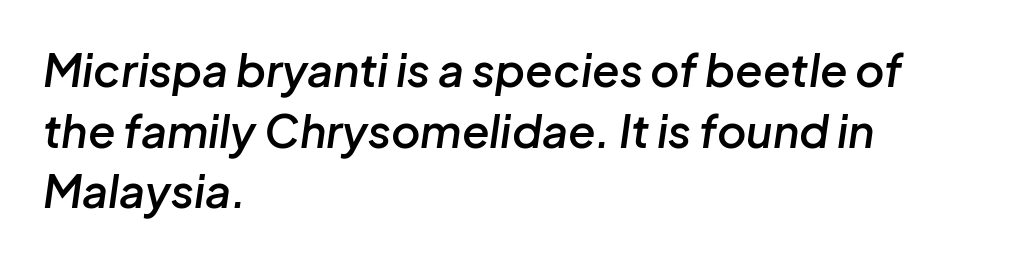
Interline gaps are of average width in this sample. Nothing unusual about the tracking: characters are spaced as the font intends. The face used here has a pronounced slope to its letters. Left-aligned paragraph, ragged on the right. Is this a fixed-width face? No — the glyphs have proportional, varying widths. Compared with an ordinary text face, these strokes are moderately heavier — a semibold.
